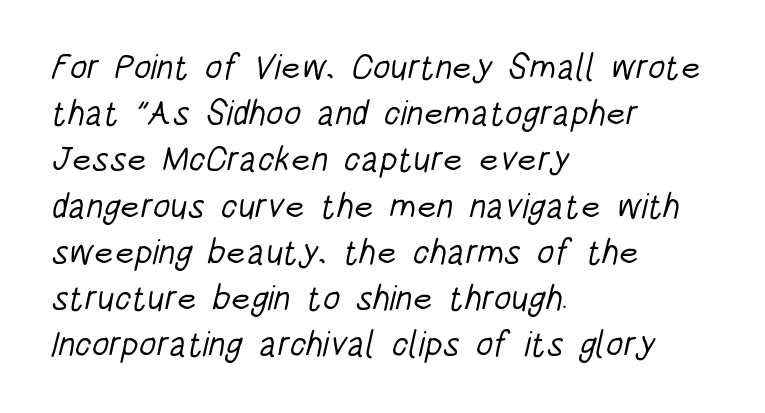
The image shows 35 px light, condensed sans-serif type; set left-aligned, normal line spacing (1.32x), normal letter spacing, not underlined; low stroke contrast and a large x-height.
